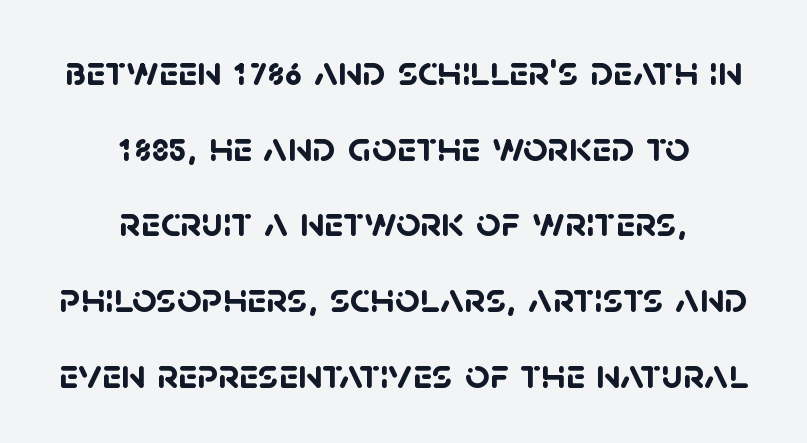
Here the designer chose a conventional face with non-uniform glyph widths. Font category for this specimen: sans-serif. Alignment: centered. Summary of weight: heavy, a full bold. Here the glyphs are tracked normally, forming tight word shapes.
